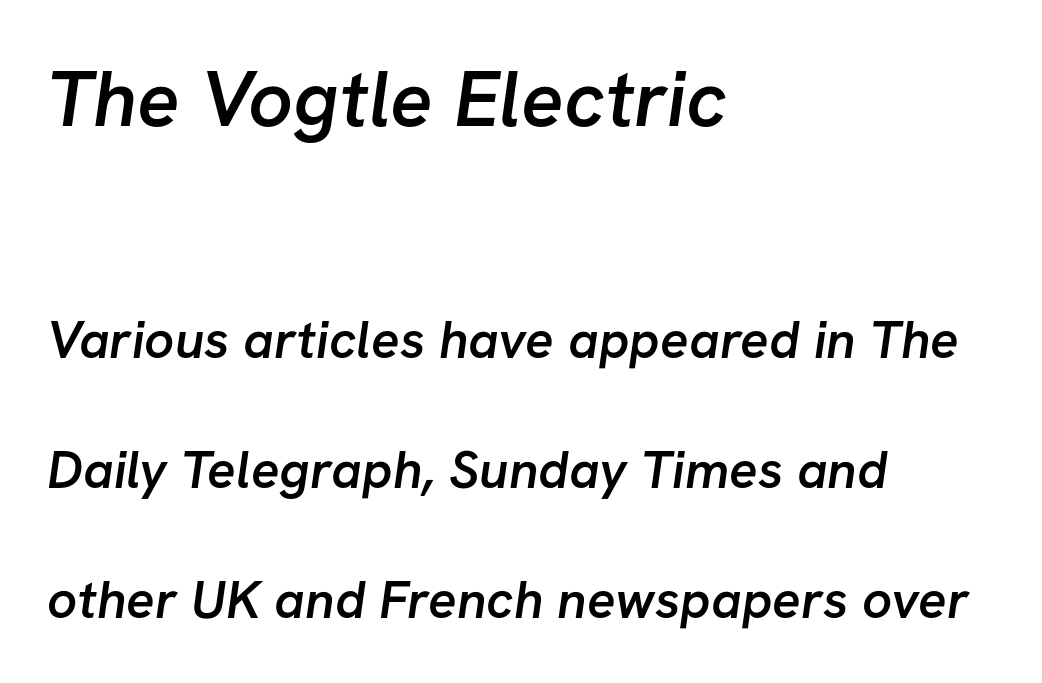
If you squint, the top block still reads clearly — it's the larger of the two. Is there much room between lines? Yes — plenty of vertical air separates them. In terms of weight, the rendering is demibold, just under bold. Short and long lines alike share a common starting point at left.
